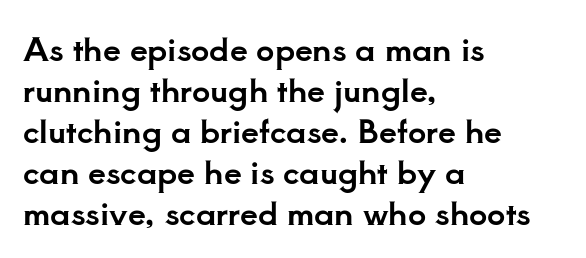
Q: Is the text italic (slanted)? A: No, it is upright.
Q: Is the typeface a serif or a sans-serif typeface? A: Serif.
Q: Is the text underlined? A: No.
Q: How is the paragraph aligned? A: Left-aligned.
Q: Is the spacing between letters normal or unusually wide? A: Normal.
Q: Is the spacing between lines tight, normal or loose? A: Normal.
Q: Width (condensed, normal, or wide)? A: Normal.
Q: Stroke contrast? A: Low.
Q: x-height? A: Small.
Q: Monospaced? A: No.
